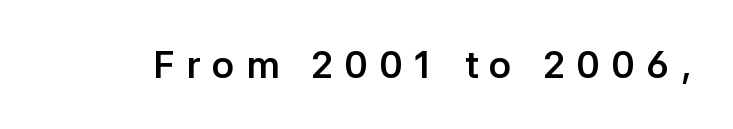
{"serif": "no", "italic": "no", "bold": "yes", "weight": "semibold", "width": "normal", "stroke_contrast": "low", "x_height": "medium", "monospaced": "no", "underline": "no", "letter_spacing": "wide", "letter_spacing_em": 0.3, "glyph_px": 38}
